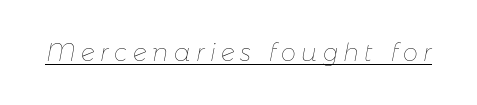
Q: Is the text bold? A: No.
Q: Is the text italic (slanted)? A: Yes, it leans right by about 11 degrees.
Q: Is the text underlined? A: Yes.
Q: Is the spacing between letters normal or unusually wide? A: Unusually wide.
